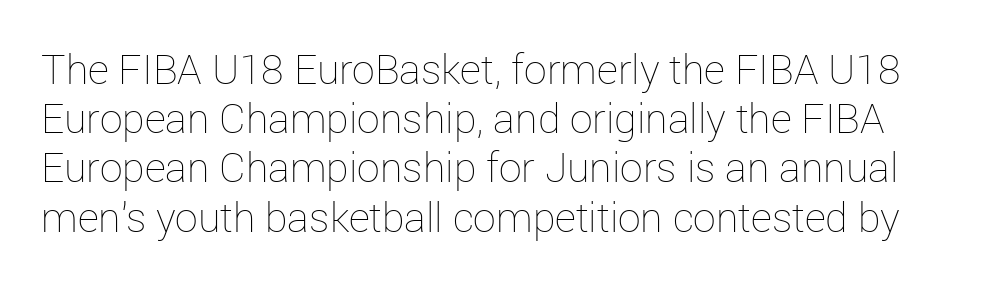
Q: Is the text bold? A: No.
Q: Is the text italic (slanted)? A: No, it is upright.
Q: Is the text underlined? A: No.
Q: Is the spacing between letters normal or unusually wide? A: Normal.
Q: Width (condensed, normal, or wide)? A: Normal.
Q: Stroke contrast? A: Low.
Q: x-height? A: Medium.
Q: Monospaced? A: No.
